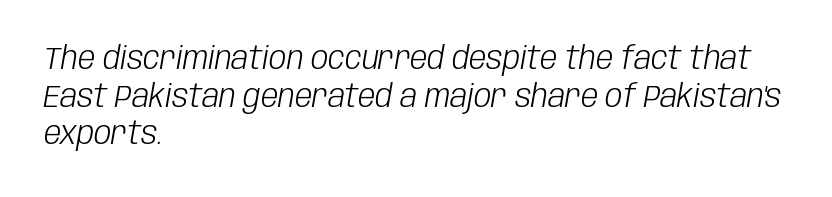
Visually the block forms a straight wall on the left and a jagged coastline on the right. Spacing verdict: proportional, widths tailored to each character. Lines of text with bare space underneath. The passage shown has conventional tracking throughout. Compared with ordinary roman type, these characters are visibly tilted. Unbolded letterforms with no extra heft.
